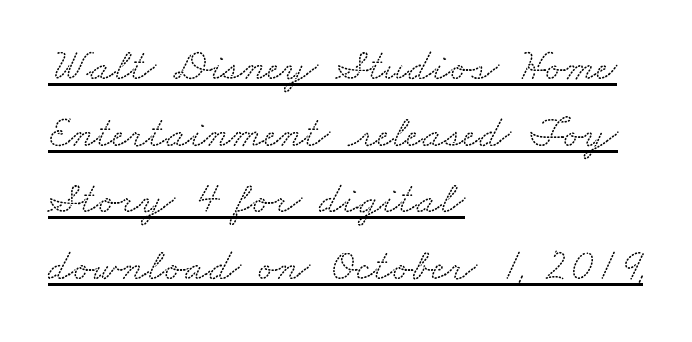
Vertically, the passage feels balanced, rows spaced as you'd expect. Decoration check: the copy is underlined. Nobody touched the tracking dial on this one. The passage shown is typed in a proportional face where columns would drift.
